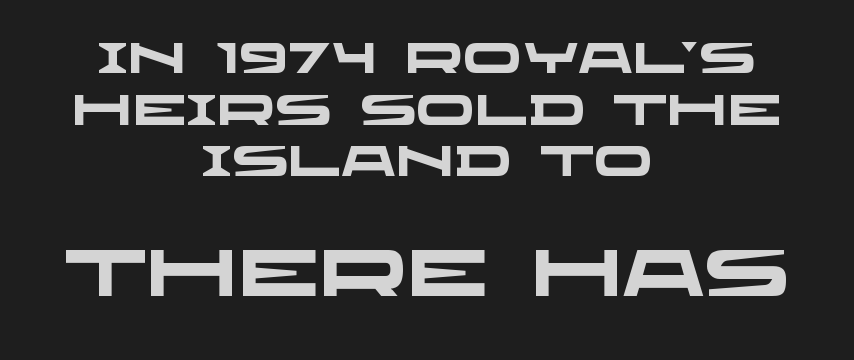
How are the letters spaced? Ordinarily, with no added tracking. Strokes here are thick enough to call this a true bold. Typeset on center — no edge is straight. A clean baseline with only descenders dipping below it. Nothing sits at the stroke ends, so this counts as sans-serif. You could not count columns in this text — the font is proportionally spaced.
